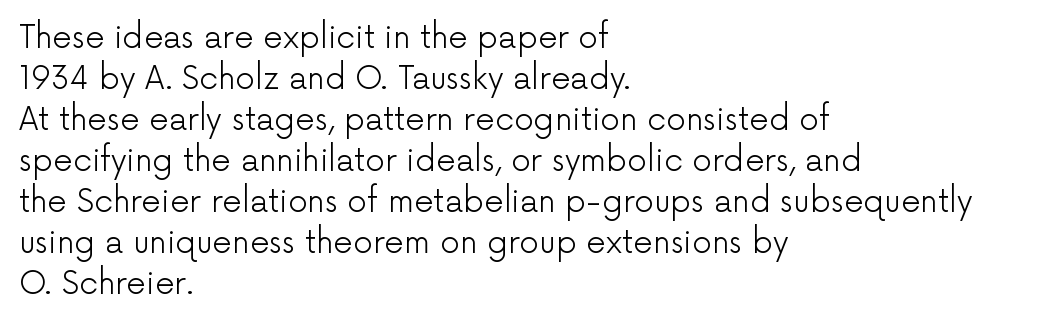
{"serif": "no", "italic": "no", "bold": "no", "weight": "light", "width": "normal", "stroke_contrast": "low", "x_height": "medium", "monospaced": "no", "underline": "no", "align": "left", "line_spacing": "normal", "line_spacing_ratio": 1.32, "letter_spacing": "normal", "letter_spacing_em": 0.0, "glyph_px": 31}
